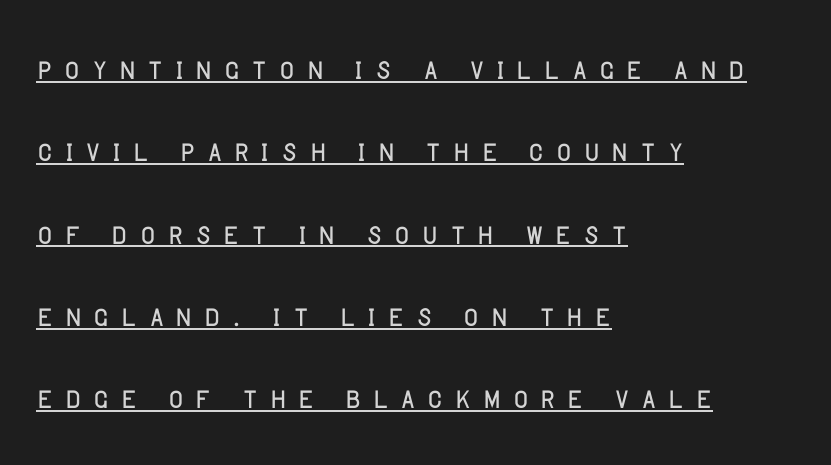
The image shows 39 px light sans-serif type, upright; set left-aligned, loose line spacing (2.11x), unusually wide letter spacing (+0.25 em), underlined; low stroke contrast and a large x-height.
